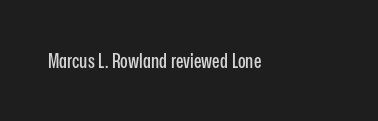
Q: Is the text italic (slanted)? A: No, it is upright.
Q: Is the text underlined? A: No.
Q: Is the spacing between letters normal or unusually wide? A: Normal.
